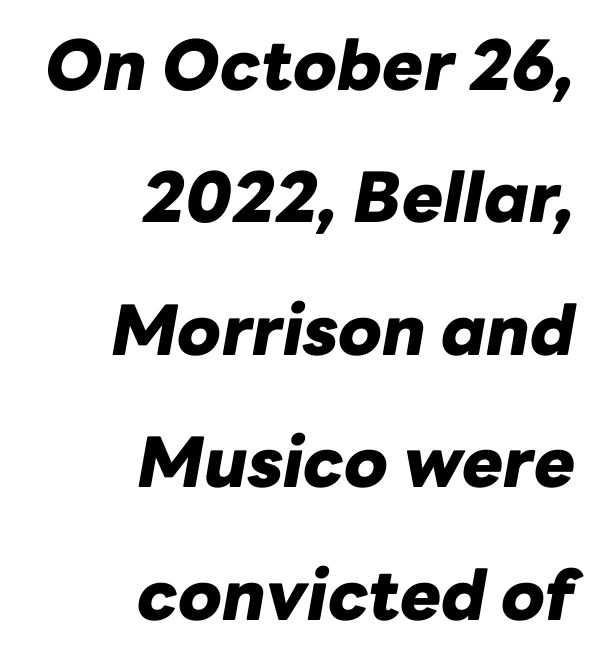
A typesetter would call this proportional, since set widths differ per character. Underlining? Definitely not there. Compared with ordinary roman type, these characters are visibly tilted. Typographic density is high because the face is bold. One glance says open: line gaps are wider than usual.
